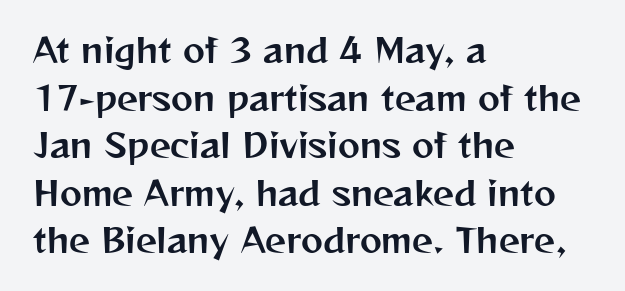
The type sits square on the baseline with zero lean. Spacing verdict: proportional, widths tailored to each character. Nothing sits at the stroke ends, so this counts as sans-serif. This block has exactly the height ordinary leading produces.
